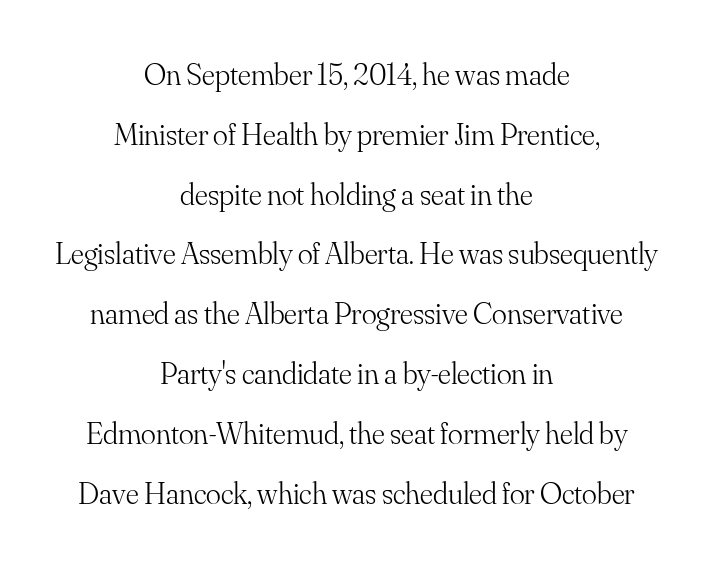
Q: Is the text bold? A: No.
Q: Is the text italic (slanted)? A: No, it is upright.
Q: Is the typeface a serif or a sans-serif typeface? A: Serif.
Q: Is the text underlined? A: No.
Q: How is the paragraph aligned? A: Centered.
Q: Is the spacing between letters normal or unusually wide? A: Normal.
Q: Is the spacing between lines tight, normal or loose? A: Loose.
Q: Width (condensed, normal, or wide)? A: Normal.
Q: Stroke contrast? A: Medium.
Q: x-height? A: Small.
Q: Monospaced? A: No.
